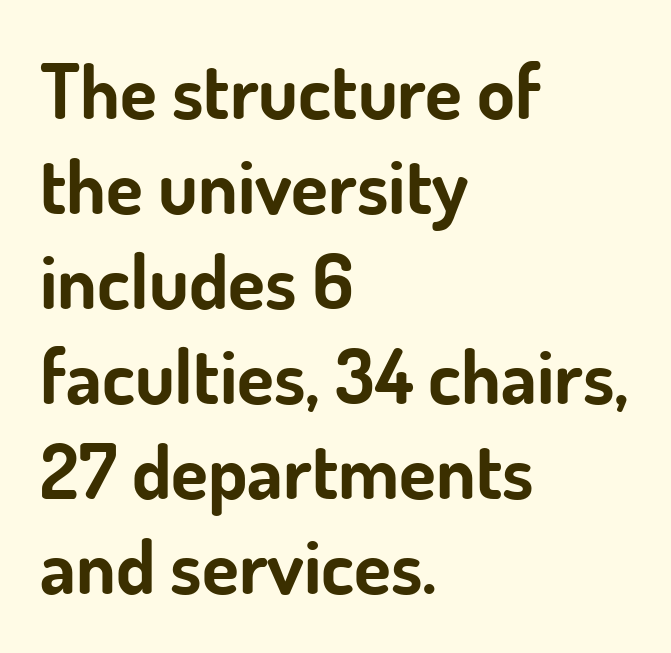
{"serif": "no", "italic": "no", "bold": "yes", "weight": "bold", "width": "normal", "stroke_contrast": "low", "x_height": "small", "monospaced": "no", "underline": "no", "align": "left", "line_spacing": "normal", "line_spacing_ratio": 1.25, "letter_spacing": "normal", "letter_spacing_em": 0.0, "glyph_px": 76}
